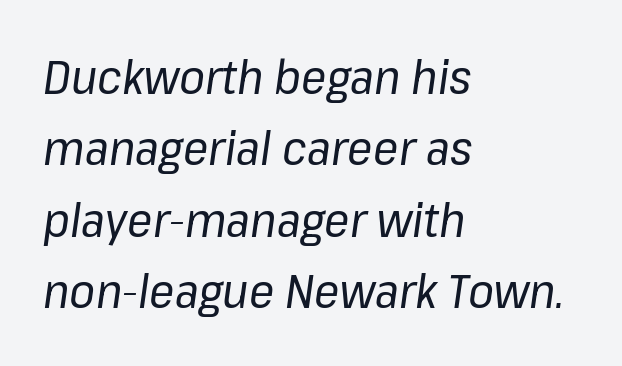
No extra ink here — the face is not bold. This sample has the flowing, uneven cadence of proportional lettering. Rows of type keep a routine distance in the vertical direction. The compositor pushed each line to the left boundary. A typesetter would mark this as italic. Underlining? Definitely not there.
